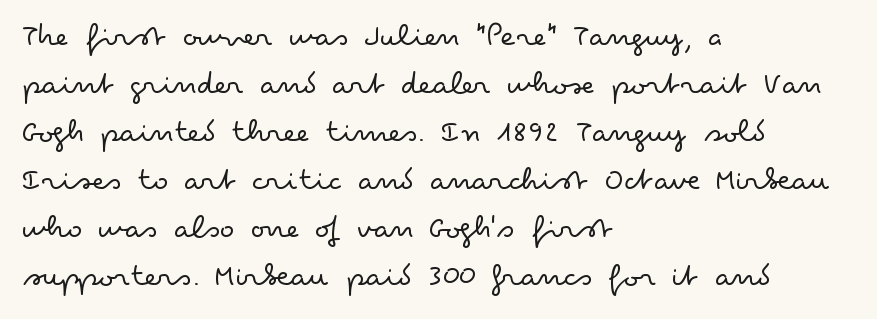
Q: Is the text bold? A: No.
Q: Is the text italic (slanted)? A: No, it is upright.
Q: Is the typeface a serif or a sans-serif typeface? A: Sans-serif.
Q: Is the text underlined? A: No.
Q: How is the paragraph aligned? A: Left-aligned.
Q: Is the spacing between letters normal or unusually wide? A: Normal.
Q: Is the spacing between lines tight, normal or loose? A: Normal.
Q: Width (condensed, normal, or wide)? A: Wide.
Q: Stroke contrast? A: Low.
Q: x-height? A: Small.
Q: Monospaced? A: No.
